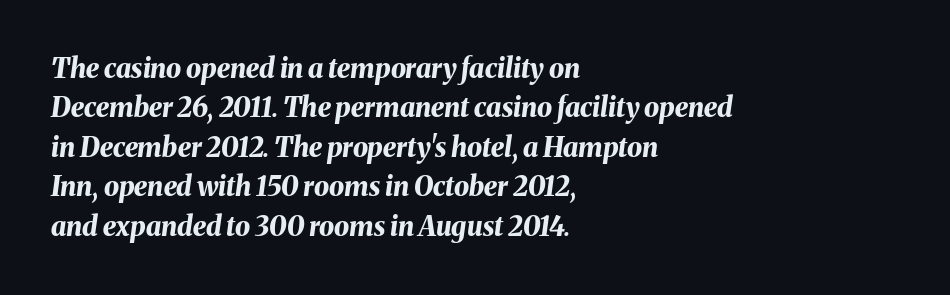
Q: Is the text bold? A: Yes.
Q: Is the text italic (slanted)? A: Yes, it leans right by about 8 degrees.
Q: Is the text underlined? A: No.
Q: How is the paragraph aligned? A: Left-aligned.
Q: Is the spacing between letters normal or unusually wide? A: Normal.
Q: Is the spacing between lines tight, normal or loose? A: Normal.
